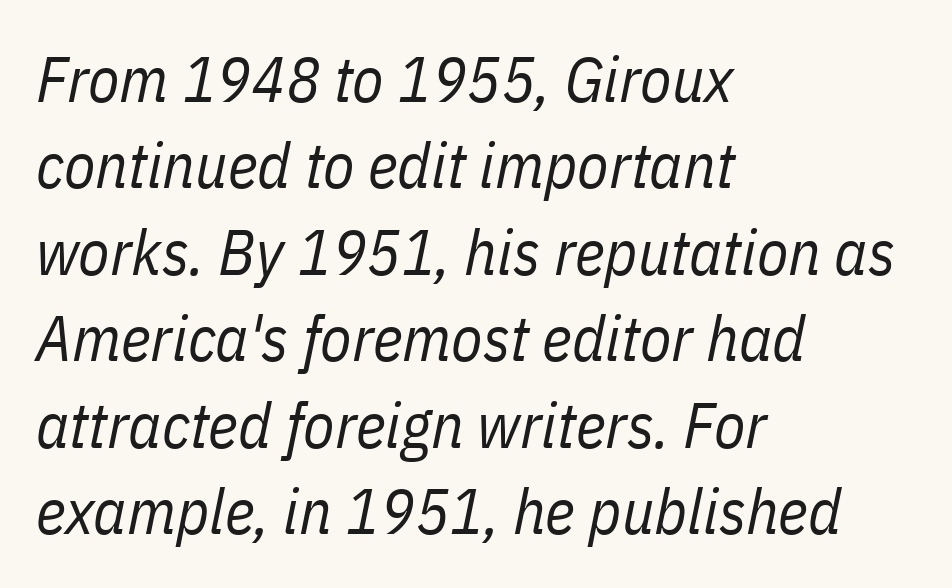
Q: Is the text bold? A: No.
Q: Is the text italic (slanted)? A: Yes, it leans right by about 11 degrees.
Q: Is the text underlined? A: No.
Q: How is the paragraph aligned? A: Left-aligned.
Q: Is the spacing between letters normal or unusually wide? A: Normal.
Q: Is the spacing between lines tight, normal or loose? A: Normal.
Q: Width (condensed, normal, or wide)? A: Condensed.
Q: Stroke contrast? A: Low.
Q: x-height? A: Medium.
Q: Monospaced? A: No.
